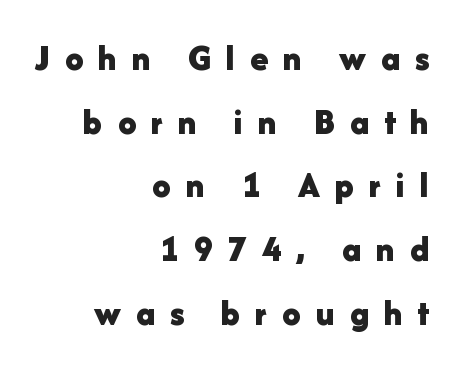
The image shows 37 px bold sans-serif type, upright; set right-aligned, line spacing 1.72x, unusually wide letter spacing (+0.4 em), not underlined; low stroke contrast and a medium x-height.
